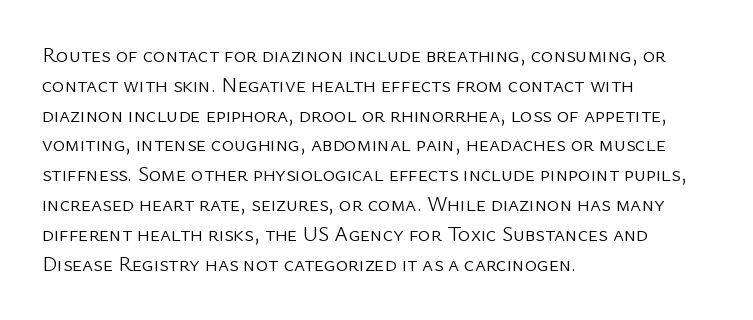
Q: Is the text bold? A: No.
Q: Is the text italic (slanted)? A: No, it is upright.
Q: Is the text underlined? A: No.
Q: How is the paragraph aligned? A: Left-aligned.
Q: Is the spacing between letters normal or unusually wide? A: Normal.
Q: Is the spacing between lines tight, normal or loose? A: Normal.
